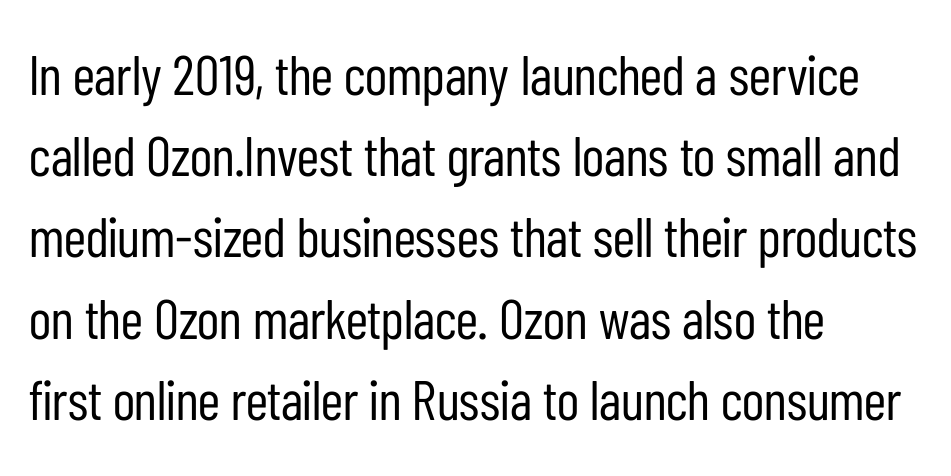
Q: Is the text bold? A: No.
Q: Is the text italic (slanted)? A: No, it is upright.
Q: Is the typeface a serif or a sans-serif typeface? A: Sans-serif.
Q: Is the text underlined? A: No.
Q: How is the paragraph aligned? A: Left-aligned.
Q: Is the spacing between letters normal or unusually wide? A: Normal.
Q: Is the spacing between lines tight, normal or loose? A: Normal.
Q: Width (condensed, normal, or wide)? A: Condensed.
Q: Stroke contrast? A: Low.
Q: x-height? A: Medium.
Q: Monospaced? A: No.
